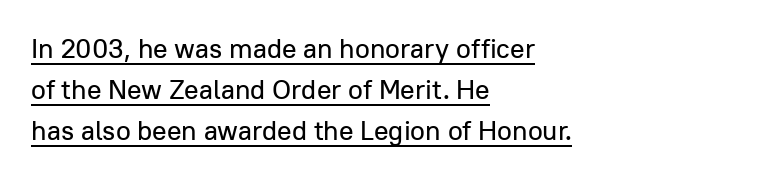
The image shows 27 px text type, upright; set left-aligned, normal line spacing (1.51x), normal letter spacing, underlined.
